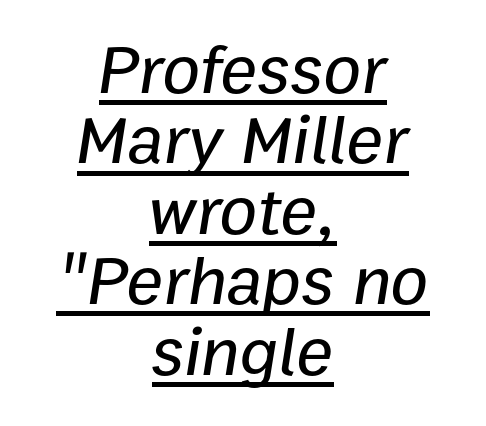
{"italic": "yes", "lean": "right", "slant_degrees": 9, "width": "normal", "stroke_contrast": "low", "x_height": "medium", "monospaced": "no", "underline": "yes", "align": "center", "line_spacing": "tight", "line_spacing_ratio": 1.02, "letter_spacing": "normal", "letter_spacing_em": 0.0, "glyph_px": 69}
